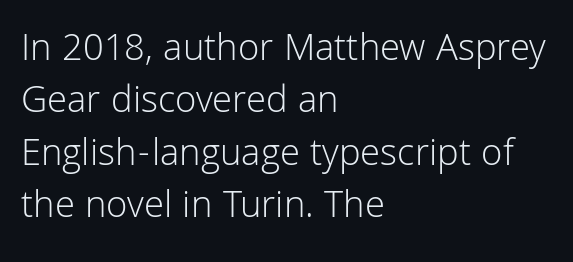
The image shows 39 px light sans-serif type, upright; set left-aligned, normal line spacing (1.34x), normal letter spacing, not underlined; low stroke contrast and a medium x-height.
